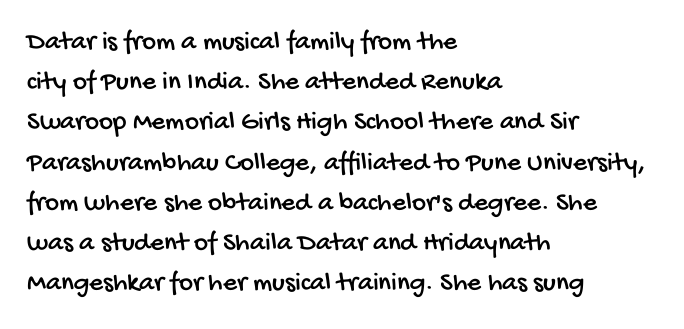
The image shows 27 px text type; set left-aligned, normal line spacing (1.49x), normal letter spacing, not underlined.
